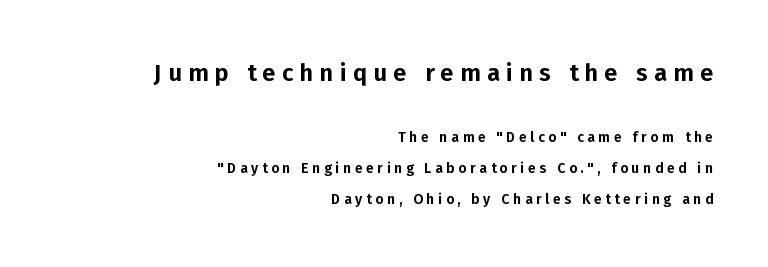
The image shows 24 px text type, upright; set right-aligned, loose line spacing (2.21x), unusually wide letter spacing (+0.26 em), not underlined; the first (top) block is 1.71x larger.
